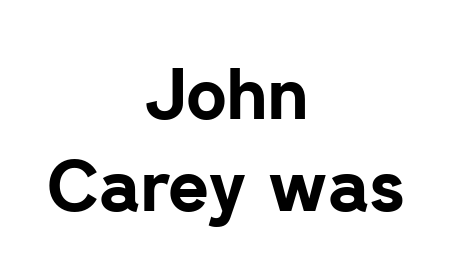
The image shows 70 px bold sans-serif type, upright; set centered, normal line spacing (1.31x), normal letter spacing, not underlined; low stroke contrast and a medium x-height.
